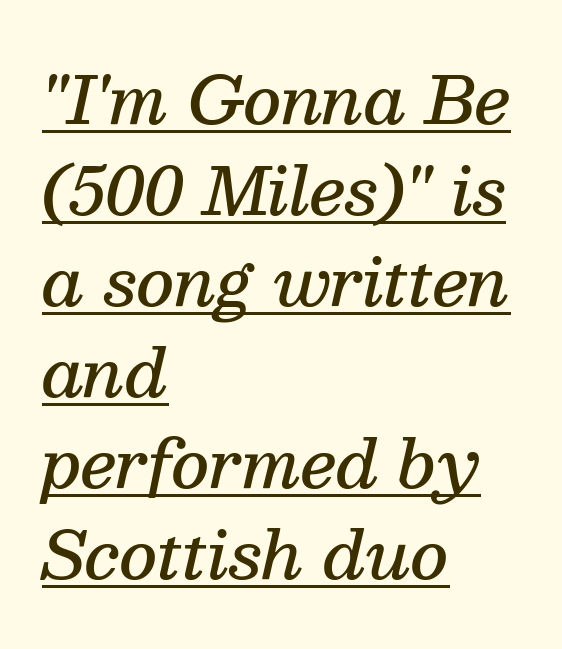
The image shows 65 px semibold serif type, italic (leaning right); set left-aligned, normal line spacing (1.4x), normal letter spacing, underlined; medium stroke contrast and a medium x-height.
